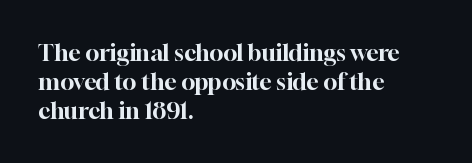
{"italic": "no", "underline": "no", "align": "left", "line_spacing": "normal", "line_spacing_ratio": 1.26, "letter_spacing": "normal", "letter_spacing_em": 0.0, "glyph_px": 23}
